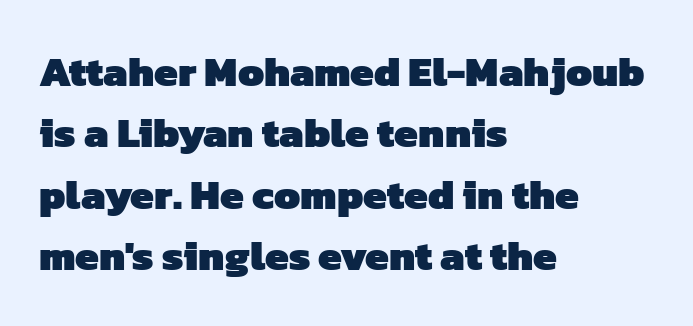
The image shows 42 px heavy sans-serif type; set left-aligned, normal line spacing (1.46x), normal letter spacing, not underlined; low stroke contrast and a medium x-height.
